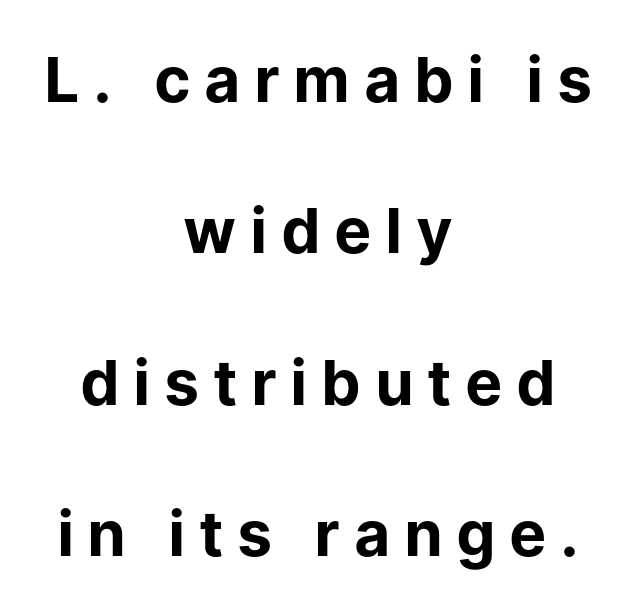
Q: Is the text bold? A: Yes.
Q: Is the text italic (slanted)? A: No, it is upright.
Q: Is the typeface a serif or a sans-serif typeface? A: Sans-serif.
Q: Is the text underlined? A: No.
Q: How is the paragraph aligned? A: Centered.
Q: Is the spacing between letters normal or unusually wide? A: Unusually wide.
Q: Is the spacing between lines tight, normal or loose? A: Loose.
Q: Width (condensed, normal, or wide)? A: Normal.
Q: Stroke contrast? A: Low.
Q: x-height? A: Medium.
Q: Monospaced? A: No.
